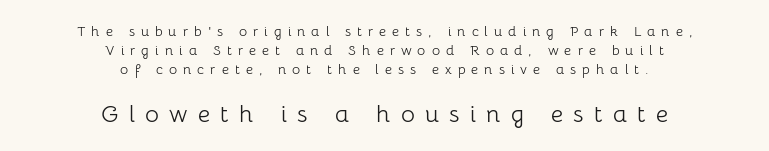
{"italic": "no", "bold": "no", "underline": "no", "align": "center", "line_spacing": "normal", "line_spacing_ratio": 1.35, "letter_spacing": "wide", "letter_spacing_em": 0.43, "larger_block": "second", "size_ratio": 1.71, "glyph_px": 24}
